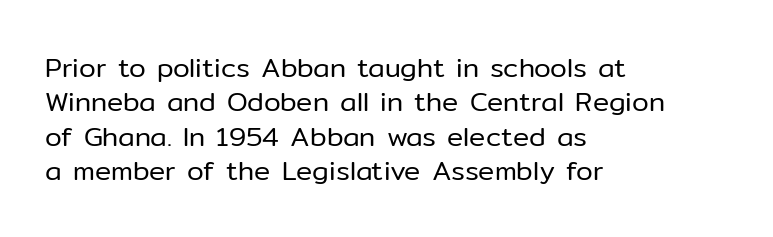
{"italic": "no", "bold": "no", "underline": "no", "align": "left", "line_spacing": "normal", "line_spacing_ratio": 1.27, "letter_spacing": "normal", "letter_spacing_em": 0.0, "glyph_px": 27}
